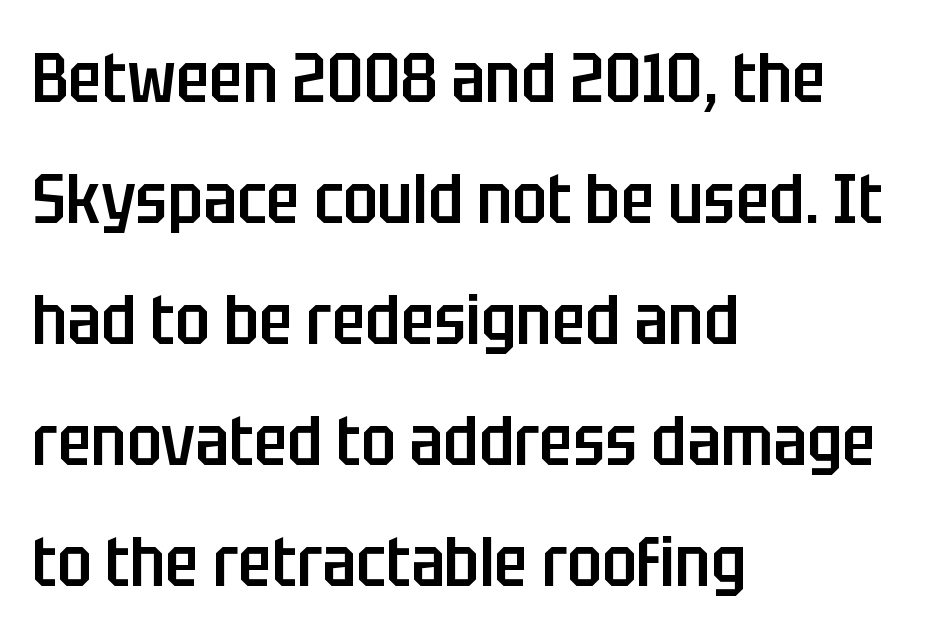
{"serif": "no", "italic": "no", "bold": "semi", "weight": "semibold", "width": "condensed", "stroke_contrast": "low", "x_height": "large", "monospaced": "no", "underline": "no", "align": "left", "line_spacing_ratio": 1.73, "letter_spacing": "normal", "letter_spacing_em": 0.0, "glyph_px": 70}
